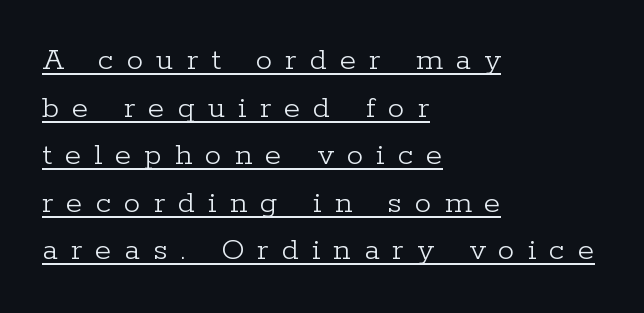
{"serif": "yes", "italic": "no", "bold": "no", "weight": "light", "width": "normal", "stroke_contrast": "low", "x_height": "medium", "monospaced": "no", "underline": "yes", "align": "left", "line_spacing": "normal", "line_spacing_ratio": 1.44, "letter_spacing": "wide", "letter_spacing_em": 0.4, "glyph_px": 33}
